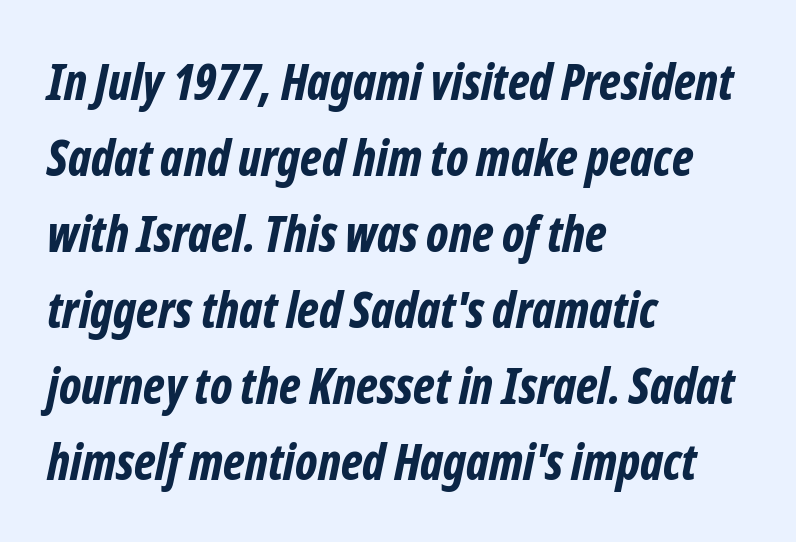
Honestly, there is no underline to notice here at all. Vertically, the passage feels balanced, rows spaced as you'd expect. The lines are quadded left. The rendering uses a bold face; every stroke is thick and dark. Tracking value appears to be zero — textbook default spacing.
